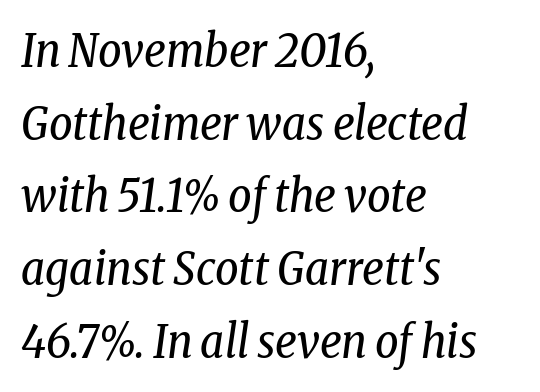
Q: Is the text bold? A: No.
Q: Is the text italic (slanted)? A: Yes, it leans right by about 8 degrees.
Q: Is the typeface a serif or a sans-serif typeface? A: Serif.
Q: Is the text underlined? A: No.
Q: How is the paragraph aligned? A: Left-aligned.
Q: Is the spacing between letters normal or unusually wide? A: Normal.
Q: Is the spacing between lines tight, normal or loose? A: Normal.
Q: Width (condensed, normal, or wide)? A: Condensed.
Q: Stroke contrast? A: Low.
Q: x-height? A: Medium.
Q: Monospaced? A: No.
